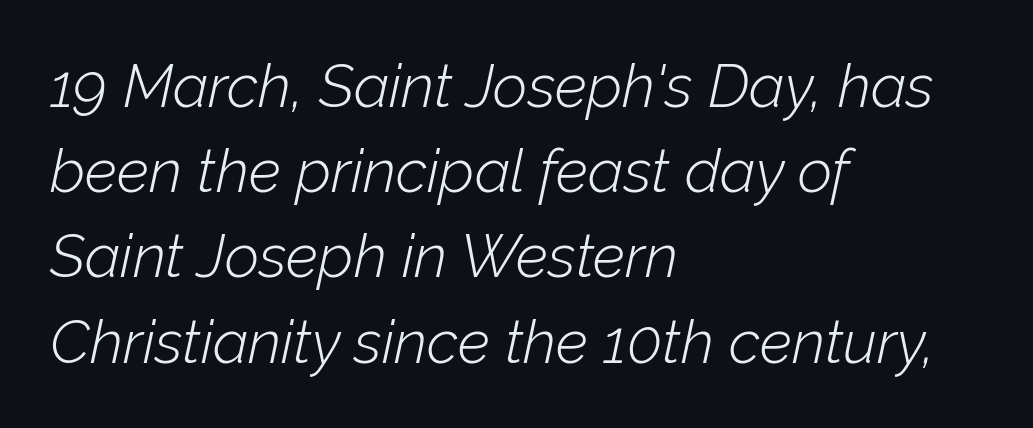
Think standard paragraph weight, or any step lighter than that. Looks like regular typesetting: each glyph gets only the width it needs. Casual observation: everything's shoved over to the left. Regular leading.
